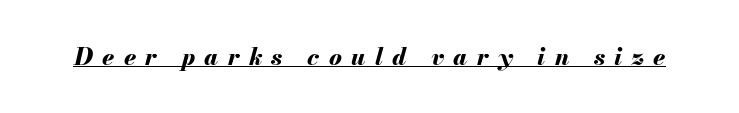
{"italic": "yes", "lean": "right", "slant_degrees": 13, "bold": "yes", "underline": "yes", "letter_spacing": "wide", "letter_spacing_em": 0.39, "glyph_px": 24}
